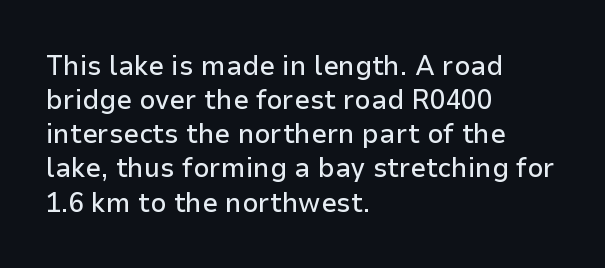
{"serif": "no", "italic": "no", "width": "normal", "stroke_contrast": "low", "x_height": "medium", "monospaced": "no", "underline": "no", "align": "left", "line_spacing_ratio": 1.22, "letter_spacing": "normal", "letter_spacing_em": 0.0, "glyph_px": 28}
